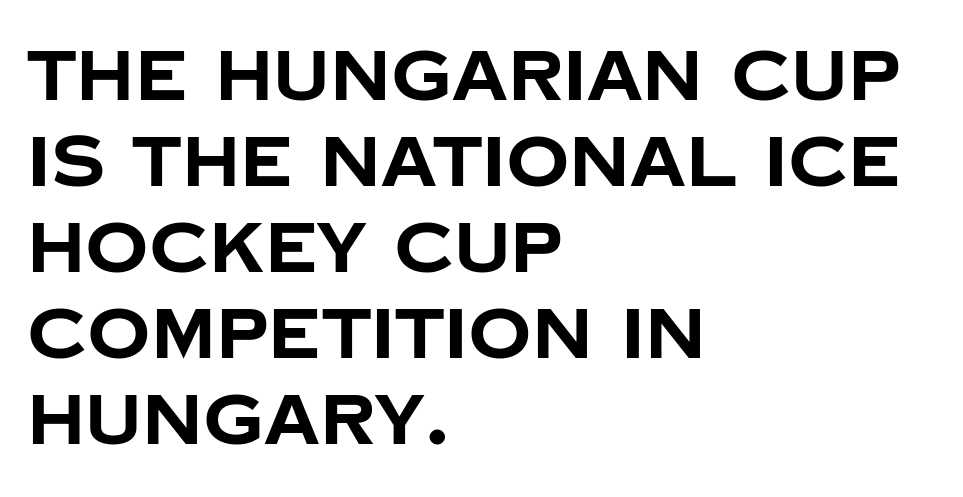
{"serif": "no", "italic": "no", "bold": "yes", "weight": "bold", "width": "normal", "stroke_contrast": "low", "x_height": "large", "monospaced": "no", "underline": "no", "align": "left", "line_spacing_ratio": 1.23, "letter_spacing": "normal", "letter_spacing_em": 0.0, "glyph_px": 70}
